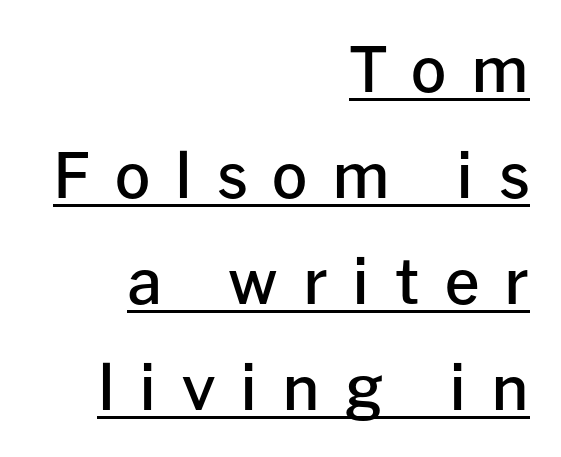
The rendering inserts visible extra space after every character. Underlined type. These lines are rendered in a variable-pitch font. Posture: vertical. Letterform terminals end flat and unadorned throughout the passage.
